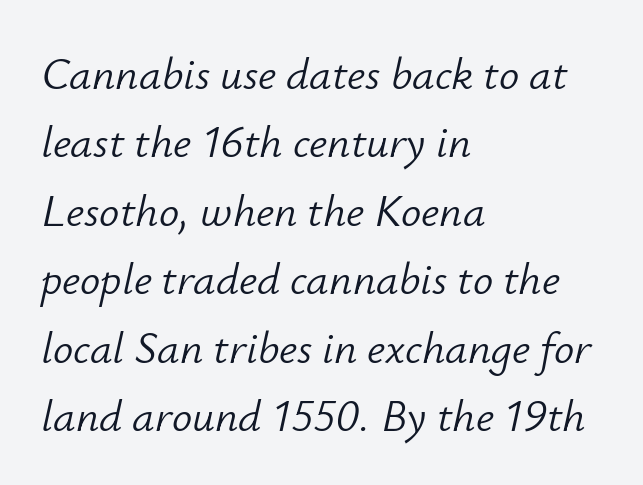
Q: Is the text bold? A: No.
Q: Is the text italic (slanted)? A: Yes, it leans right by about 12 degrees.
Q: Is the text underlined? A: No.
Q: How is the paragraph aligned? A: Left-aligned.
Q: Is the spacing between letters normal or unusually wide? A: Normal.
Q: Is the spacing between lines tight, normal or loose? A: Normal.
Q: Width (condensed, normal, or wide)? A: Normal.
Q: Stroke contrast? A: Low.
Q: x-height? A: Small.
Q: Monospaced? A: No.
